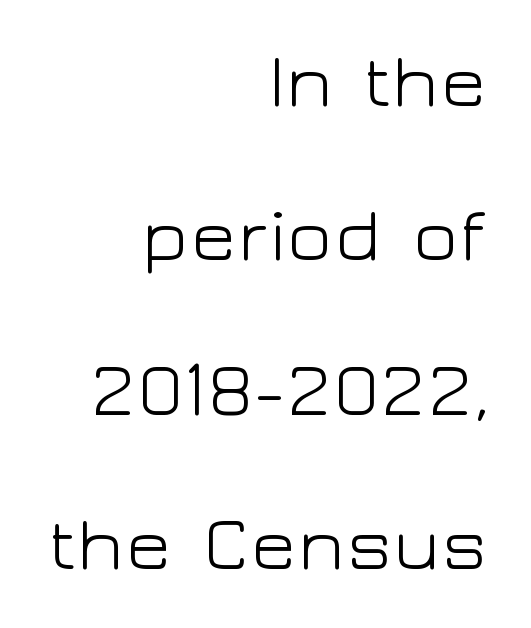
{"serif": "no", "italic": "no", "bold": "no", "weight": "light", "width": "wide", "stroke_contrast": "low", "x_height": "medium", "monospaced": "no", "underline": "no", "align": "right", "line_spacing": "loose", "line_spacing_ratio": 2.03, "letter_spacing": "normal", "letter_spacing_em": 0.0, "glyph_px": 76}
